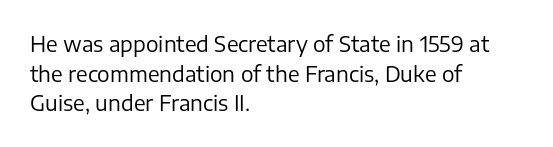
Q: Is the text bold? A: No.
Q: Is the text italic (slanted)? A: No, it is upright.
Q: Is the text underlined? A: No.
Q: How is the paragraph aligned? A: Left-aligned.
Q: Is the spacing between letters normal or unusually wide? A: Normal.
Q: Is the spacing between lines tight, normal or loose? A: Normal.
